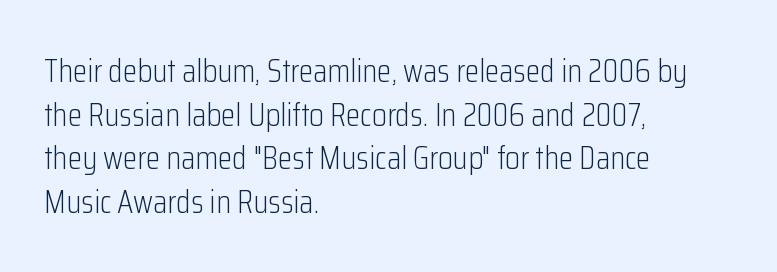
The image shows 33 px light, condensed sans-serif type, upright; set left-aligned, normal line spacing (1.32x), normal letter spacing, not underlined; low stroke contrast and a medium x-height.
